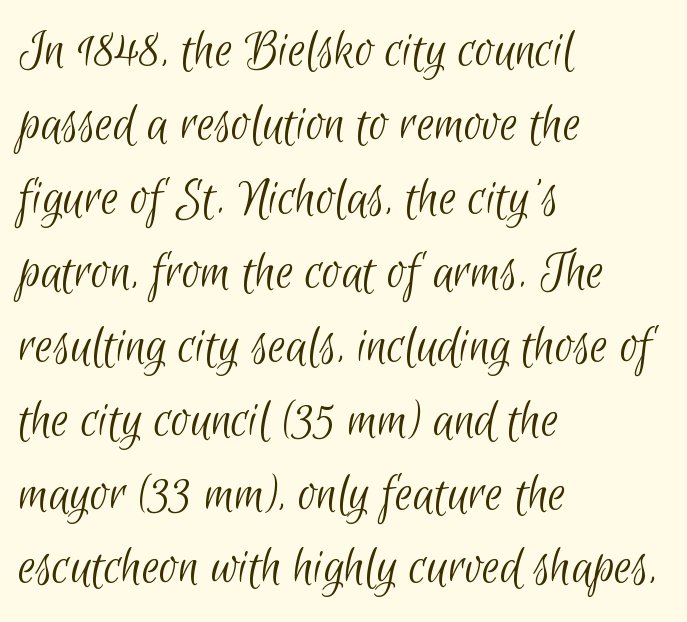
{"serif": "no", "bold": "no", "weight": "light", "width": "condensed", "stroke_contrast": "low", "x_height": "small", "monospaced": "no", "underline": "no", "align": "left", "line_spacing": "normal", "line_spacing_ratio": 1.32, "letter_spacing": "normal", "letter_spacing_em": 0.0, "glyph_px": 56}
